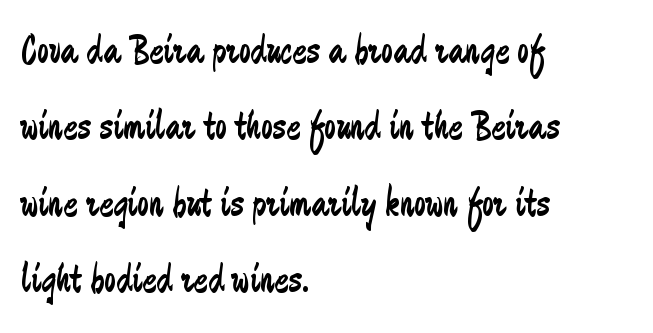
Q: Is the text bold? A: No.
Q: Is the text italic (slanted)? A: Yes.
Q: Is the typeface a serif or a sans-serif typeface? A: Sans-serif.
Q: Is the text underlined? A: No.
Q: How is the paragraph aligned? A: Left-aligned.
Q: Is the spacing between letters normal or unusually wide? A: Normal.
Q: Width (condensed, normal, or wide)? A: Condensed.
Q: Stroke contrast? A: Low.
Q: x-height? A: Small.
Q: Monospaced? A: No.
